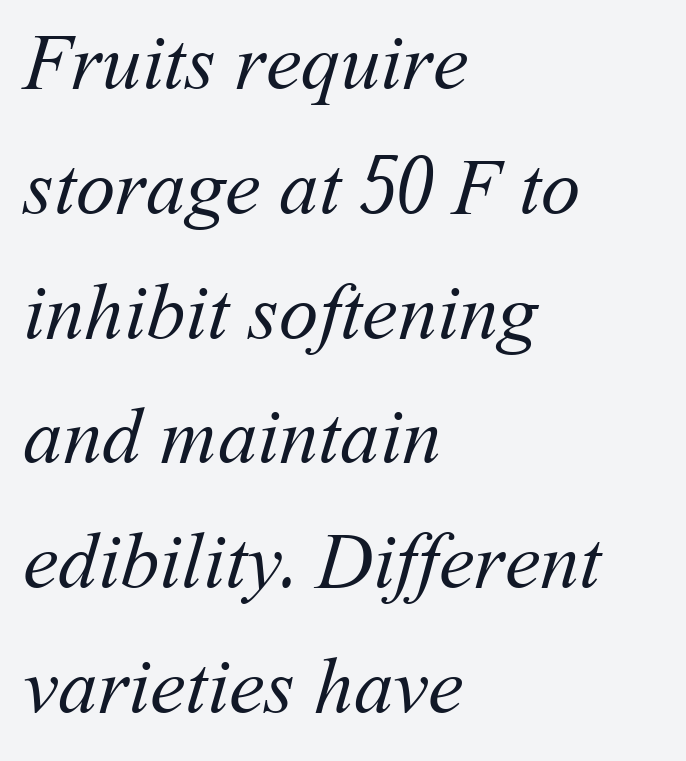
Q: Is the text bold? A: No.
Q: Is the text underlined? A: No.
Q: How is the paragraph aligned? A: Left-aligned.
Q: Is the spacing between letters normal or unusually wide? A: Normal.
Q: Is the spacing between lines tight, normal or loose? A: Normal.
Q: Width (condensed, normal, or wide)? A: Normal.
Q: Stroke contrast? A: Medium.
Q: x-height? A: Medium.
Q: Monospaced? A: No.
